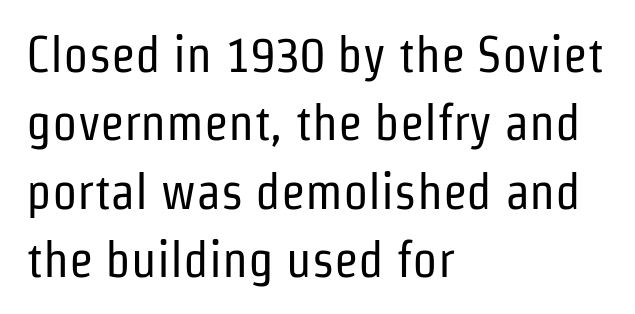
The image shows 50 px regular-weight, condensed sans-serif type, upright; set left-aligned, normal line spacing (1.37x), normal letter spacing, not underlined; low stroke contrast and a medium x-height.
